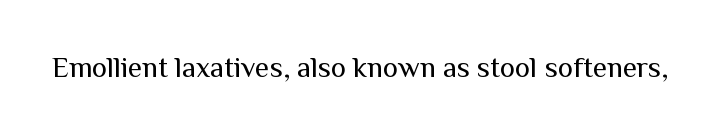
The image shows 29 px regular-weight sans-serif type, upright; set normal letter spacing, not underlined; medium stroke contrast and a medium x-height.
